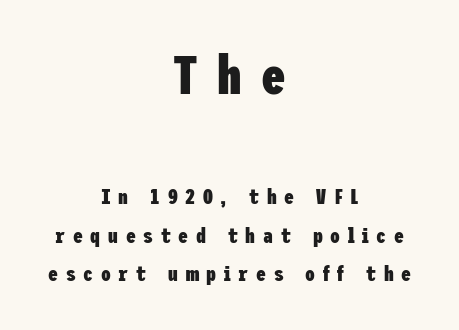
{"serif": "no", "italic": "no", "bold": "yes", "weight": "heavy", "width": "condensed", "stroke_contrast": "low", "x_height": "medium", "underline": "no", "align": "center", "line_spacing_ratio": 1.75, "letter_spacing": "wide", "letter_spacing_em": 0.35, "larger_block": "first", "size_ratio": 2.5, "glyph_px": 55}
